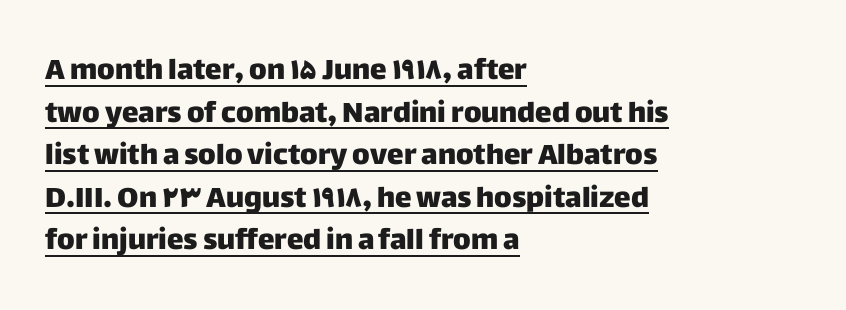
Q: Is the text italic (slanted)? A: No, it is upright.
Q: Is the typeface a serif or a sans-serif typeface? A: Sans-serif.
Q: Is the text underlined? A: Yes.
Q: How is the paragraph aligned? A: Left-aligned.
Q: Is the spacing between letters normal or unusually wide? A: Normal.
Q: Is the spacing between lines tight, normal or loose? A: Normal.
Q: Width (condensed, normal, or wide)? A: Normal.
Q: Stroke contrast? A: Low.
Q: x-height? A: Large.
Q: Monospaced? A: No.
